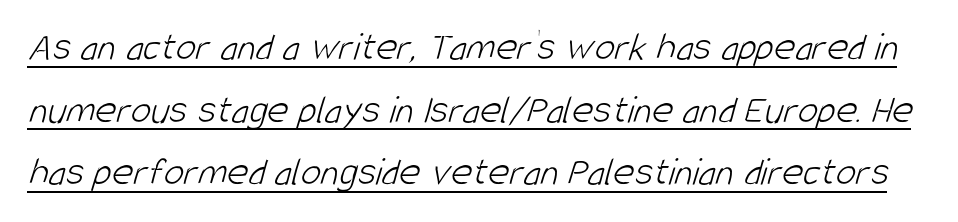
{"serif": "no", "bold": "no", "weight": "light", "width": "condensed", "stroke_contrast": "low", "x_height": "large", "monospaced": "no", "underline": "yes", "line_spacing": "normal", "line_spacing_ratio": 1.53, "letter_spacing": "normal", "letter_spacing_em": 0.0, "glyph_px": 41}
